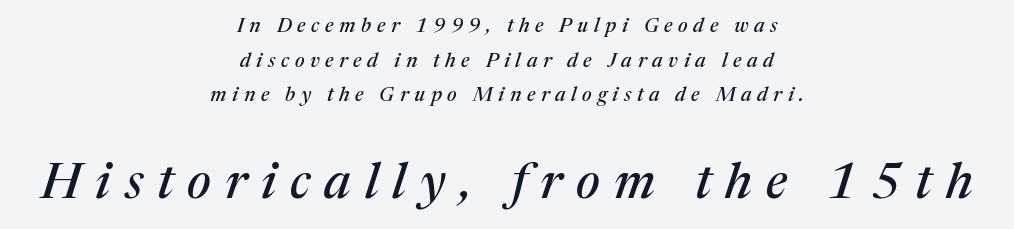
Observe the wide spacing: letters keep a clear distance from each other. If you squint, the bottom block still reads clearly — it's the larger of the two. A typesetter would label this face a serif. Nobody drew a line under any word here. Quick note: italic. Alignment: centered.
